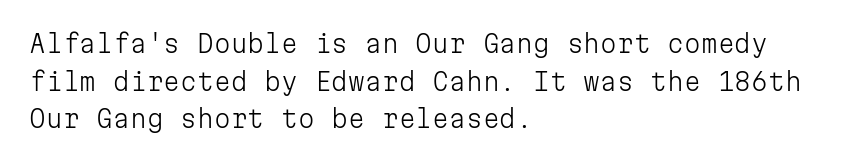
The setting favours the left margin, as ordinary paragraphs usually do. The face looks like a standard text weight, possibly lighter. Each row of text sits above clean, open space. Posture: straight, roman, zero tilt.
